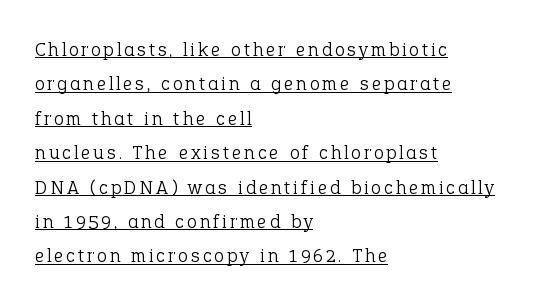
{"italic": "no", "bold": "no", "underline": "yes", "align": "left", "line_spacing_ratio": 1.72, "glyph_px": 20}
